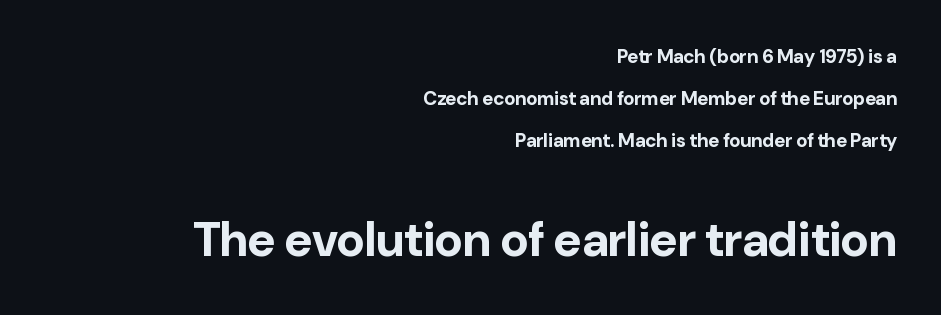
{"serif": "no", "italic": "no", "bold": "yes", "weight": "bold", "width": "normal", "stroke_contrast": "low", "x_height": "medium", "monospaced": "no", "underline": "no", "align": "right", "line_spacing": "loose", "line_spacing_ratio": 2.2, "letter_spacing": "normal", "letter_spacing_em": 0.0, "larger_block": "second", "size_ratio": 2.53, "glyph_px": 48}
